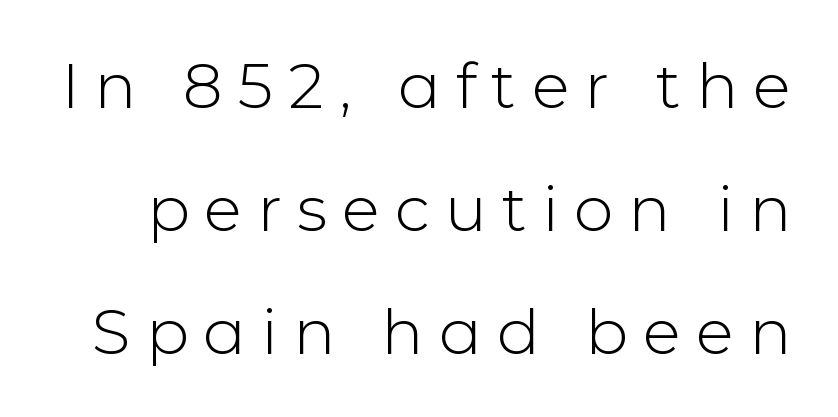
Honestly, there is no underline to notice here at all. Each letter keeps its own natural width here, so spacing adapts to shape. Vertically, the passage feels expansive, rows floating well apart. Does extra space separate the letters? Yes, quite a lot of it. Are there feet on the stems? There aren't — it's a sans. Style check: upright.
